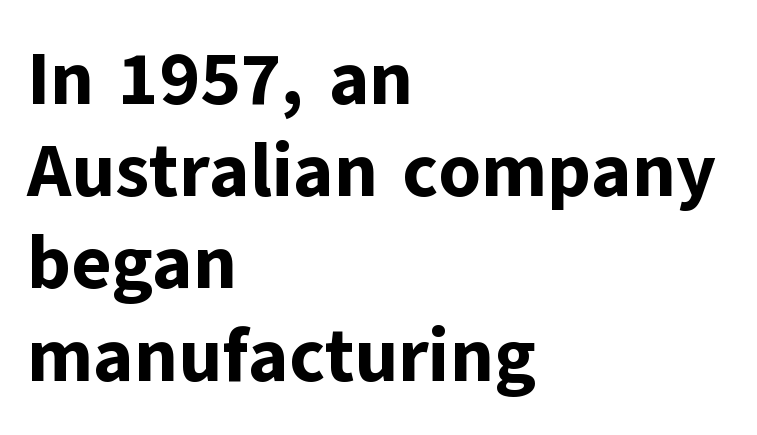
The image shows 75 px bold sans-serif type, upright; set left-aligned, line spacing 1.23x, normal letter spacing, not underlined; low stroke contrast and a medium x-height.
